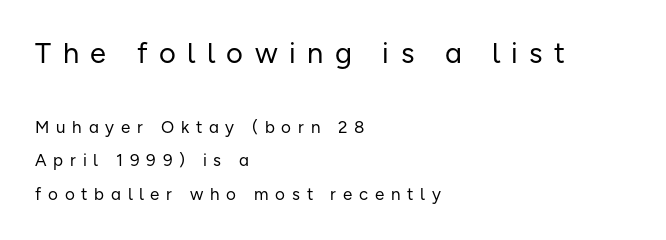
Q: Is the text bold? A: No.
Q: Is the text italic (slanted)? A: No, it is upright.
Q: Is the typeface a serif or a sans-serif typeface? A: Sans-serif.
Q: Is the text underlined? A: No.
Q: How is the paragraph aligned? A: Left-aligned.
Q: Is the spacing between letters normal or unusually wide? A: Unusually wide.
Q: Is the spacing between lines tight, normal or loose? A: Loose.
Q: Which block of text is set in a larger size, the first (top) or the second (bottom)? A: The first (top) one.
Q: Width (condensed, normal, or wide)? A: Normal.
Q: Stroke contrast? A: Low.
Q: x-height? A: Medium.
Q: Monospaced? A: No.
